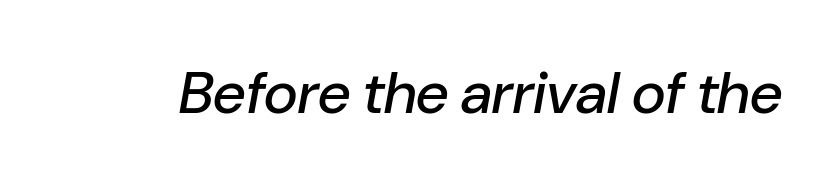
The image shows 59 px text type, italic (leaning right); set normal letter spacing, not underlined; low stroke contrast and a medium x-height.
